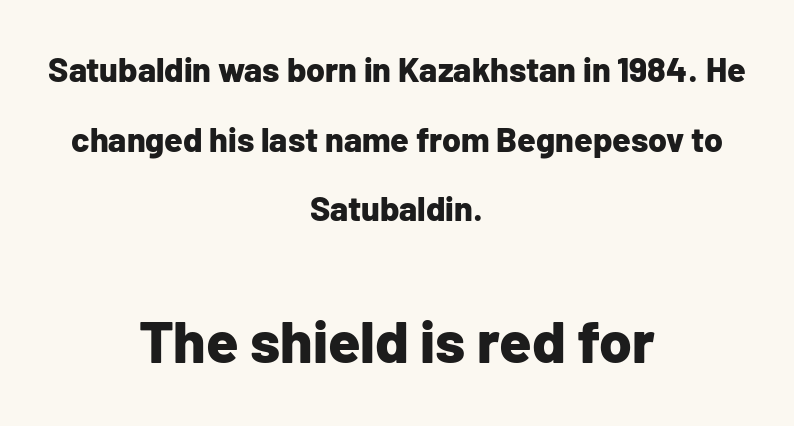
Q: Is the text bold? A: Yes.
Q: Is the text italic (slanted)? A: No, it is upright.
Q: Is the typeface a serif or a sans-serif typeface? A: Sans-serif.
Q: Is the text underlined? A: No.
Q: How is the paragraph aligned? A: Centered.
Q: Is the spacing between letters normal or unusually wide? A: Normal.
Q: Is the spacing between lines tight, normal or loose? A: Loose.
Q: Which block of text is set in a larger size, the first (top) or the second (bottom)? A: The second (bottom) one.
Q: Width (condensed, normal, or wide)? A: Normal.
Q: Stroke contrast? A: Low.
Q: x-height? A: Medium.
Q: Monospaced? A: No.
